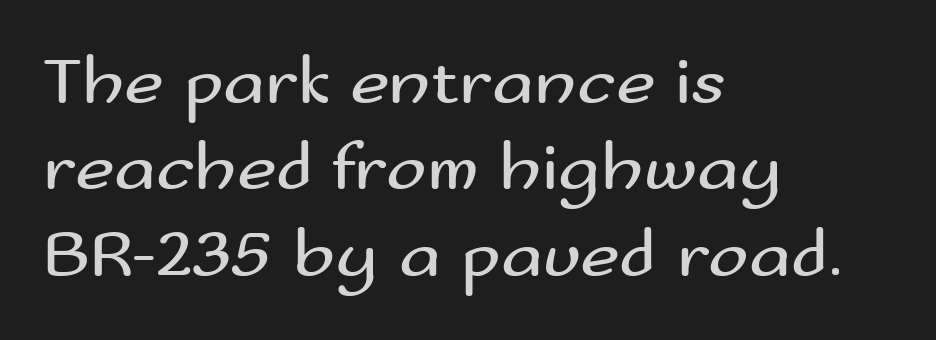
{"serif": "no", "italic": "no", "bold": "no", "weight": "regular", "width": "wide", "stroke_contrast": "medium", "x_height": "small", "monospaced": "no", "underline": "no", "align": "left", "line_spacing": "normal", "line_spacing_ratio": 1.27, "letter_spacing": "normal", "letter_spacing_em": 0.0, "glyph_px": 68}
